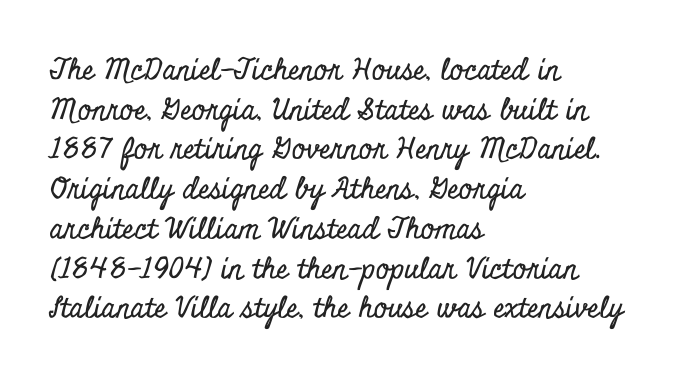
The image shows 29 px condensed serif type; set left-aligned, normal line spacing (1.37x), normal letter spacing, not underlined; low stroke contrast and a small x-height.
